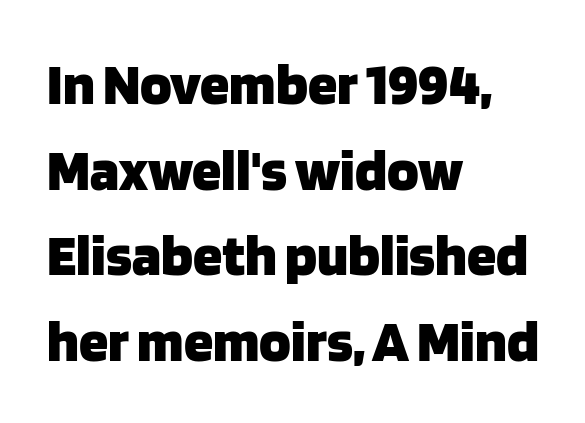
The image shows 59 px heavy sans-serif type, upright; set left-aligned, normal line spacing (1.45x), normal letter spacing, not underlined; low stroke contrast and a large x-height.
